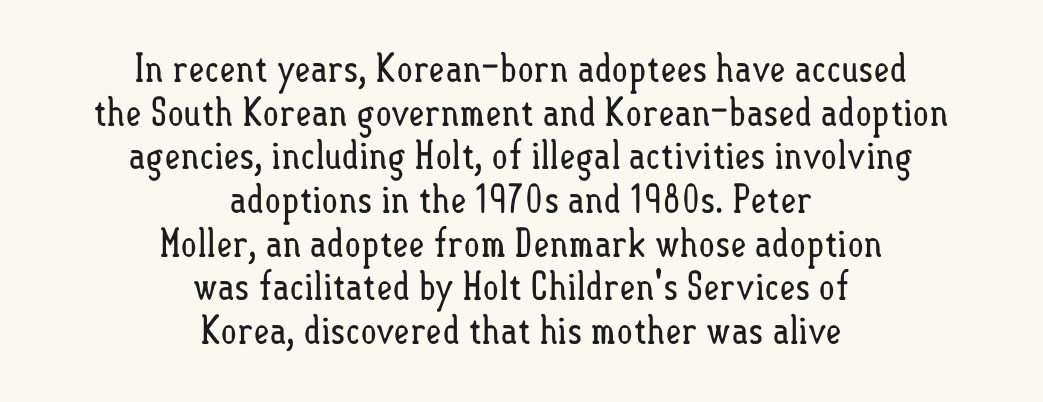
Notice how descenders almost collide with the ascenders below — that's tight leading. A student would call this center alignment; a typographer would say set centered. Spacing between characters is what you'd get straight out of the box. Varying glyph widths throughout — classic text-font behaviour. The font is comparable to plain body text, perhaps lighter.
